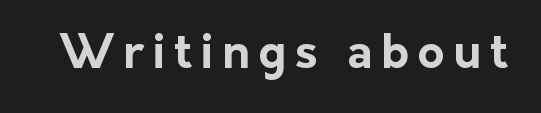
Every stem runs plumb, perpendicular to the baseline. Its strokes are broad and dark, the hallmark of bold type. What kind of face is this? One without serifs — a sans. Type without underlining.
